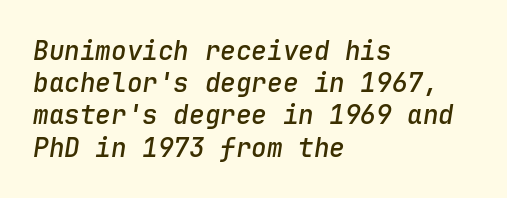
The image shows 26 px text type, italic (leaning right); set left-aligned, line spacing 1.24x, normal letter spacing, not underlined.
